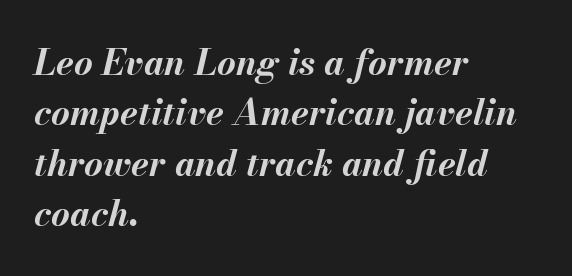
Q: Is the text bold? A: Yes.
Q: Is the text italic (slanted)? A: Yes, it leans right by about 13 degrees.
Q: Is the text underlined? A: No.
Q: How is the paragraph aligned? A: Left-aligned.
Q: Is the spacing between letters normal or unusually wide? A: Normal.
Q: Is the spacing between lines tight, normal or loose? A: Normal.
Q: Width (condensed, normal, or wide)? A: Normal.
Q: Stroke contrast? A: Medium.
Q: x-height? A: Small.
Q: Monospaced? A: No.
